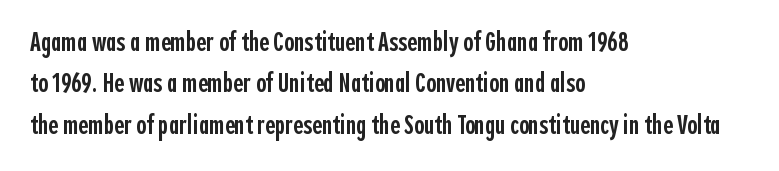
{"italic": "no", "bold": "semi", "underline": "no", "align": "left", "line_spacing": "normal", "line_spacing_ratio": 1.53, "letter_spacing": "normal", "letter_spacing_em": 0.0, "glyph_px": 27}
